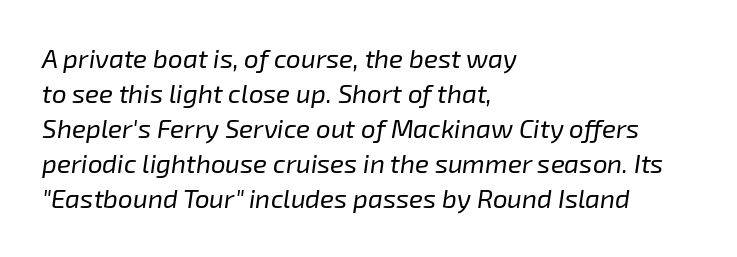
{"italic": "yes", "lean": "right", "slant_degrees": 8, "bold": "no", "underline": "no", "align": "left", "line_spacing": "normal", "line_spacing_ratio": 1.35, "letter_spacing": "normal", "letter_spacing_em": 0.0, "glyph_px": 26}
